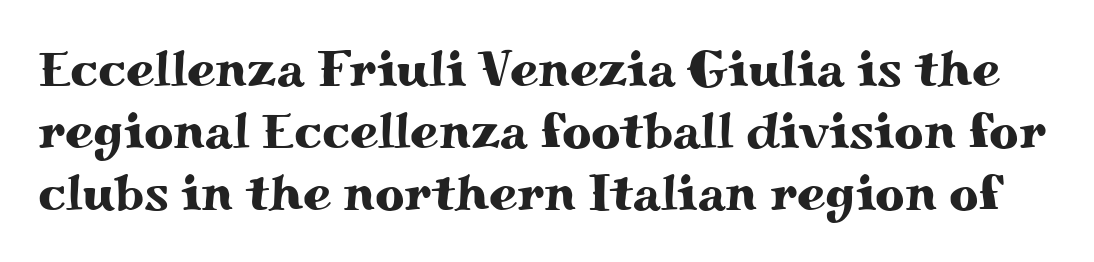
The image shows 51 px wide serif type, upright; set line spacing 1.22x, normal letter spacing, not underlined; medium stroke contrast and a small x-height.
